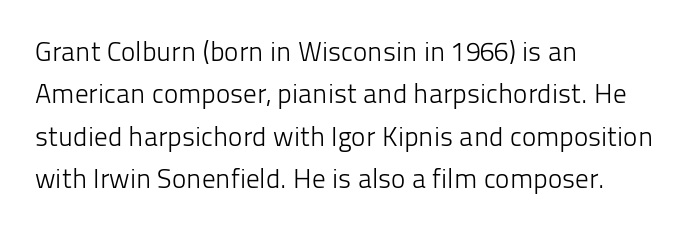
Characters follow at the spacing the type designer built in. Where is the straight margin? On the left. Weight: regular or lighter. Check the space under the baseline: it is left empty. Each new line begins a customary step beneath the previous one.
